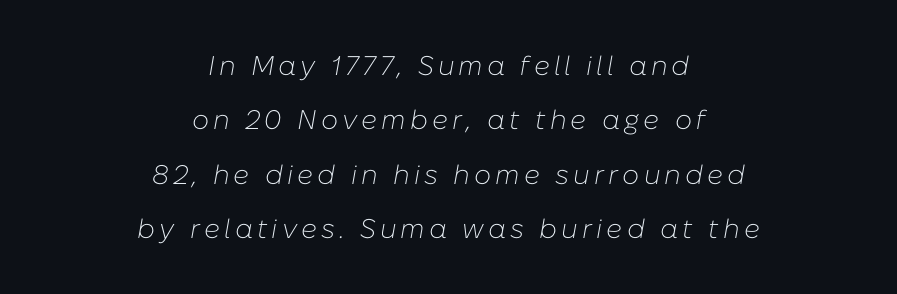
The image shows 27 px text type, italic (leaning right); set centered, loose line spacing (2.01x), not underlined.
